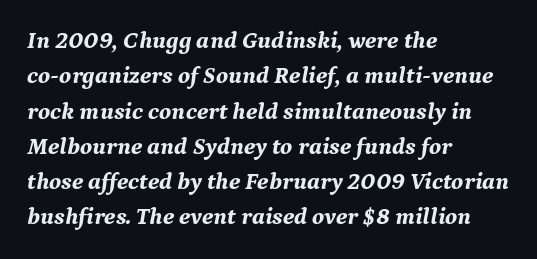
The image shows 24 px bold type, italic (leaning right); set left-aligned, normal line spacing (1.47x), normal letter spacing, not underlined.
